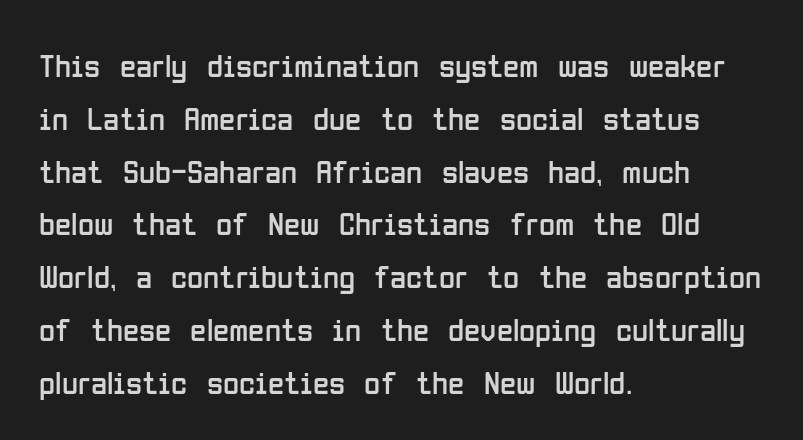
A clean baseline with only descenders dipping below it. This sample has the flowing, uneven cadence of proportional lettering. This rendering employs a face without finishing strokes, i.e., a sans-serif. Is the type heavy? It reads as light-to-regular instead. The font's upright variant was chosen for this text.
